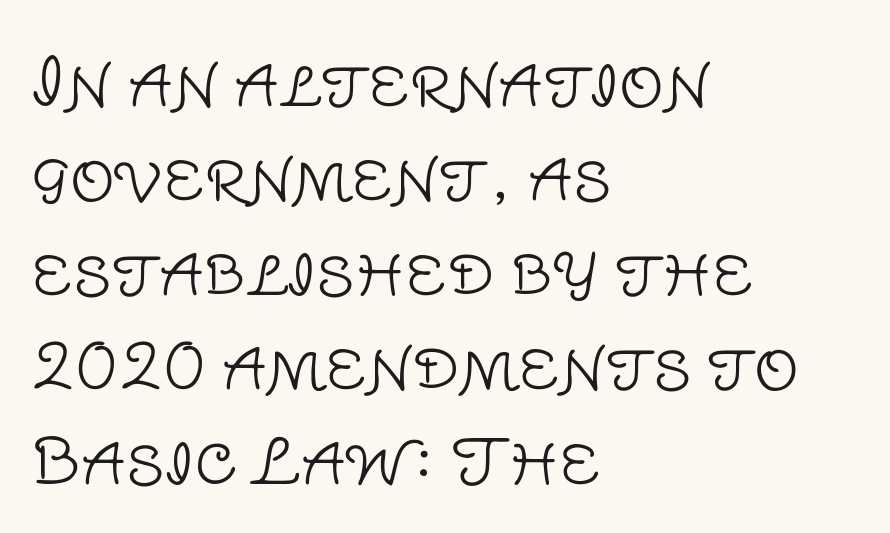
The image shows 63 px light sans-serif type; set left-aligned, normal line spacing (1.5x), normal letter spacing, not underlined; low stroke contrast and a large x-height.
